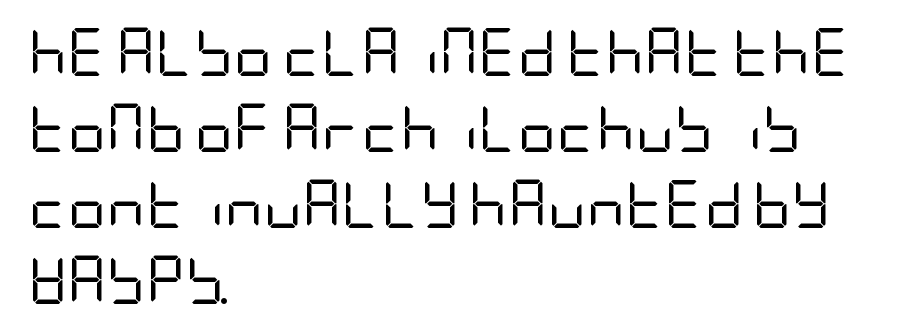
The image shows 48 px regular-weight, condensed sans-serif type, upright; set left-aligned, normal line spacing (1.58x), normal letter spacing, not underlined; low stroke contrast and a large x-height.
